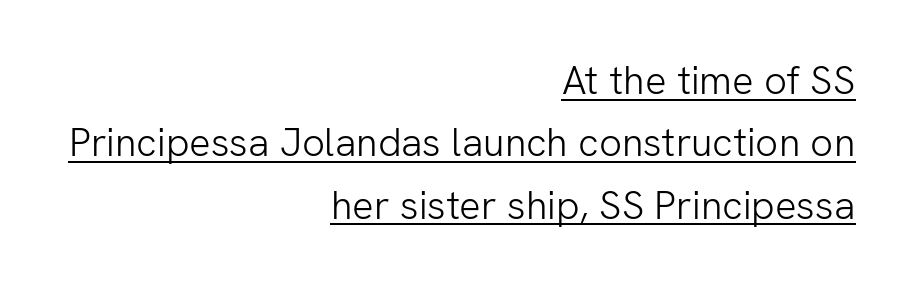
{"serif": "no", "italic": "no", "bold": "no", "weight": "light", "width": "normal", "stroke_contrast": "low", "x_height": "medium", "monospaced": "no", "underline": "yes", "align": "right", "line_spacing": "normal", "line_spacing_ratio": 1.56, "letter_spacing": "normal", "letter_spacing_em": 0.0, "glyph_px": 40}
